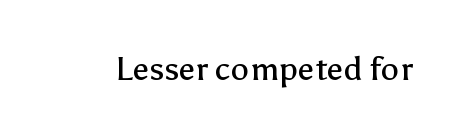
What stands out about the letter spacing? Nothing — it is the standard amount. Quick note: not italic, upright. Just letters on the line, the space beneath them empty. This is not heavy type; no bold has been used. Grotesque or geometric, the face here clearly has no serifs.
